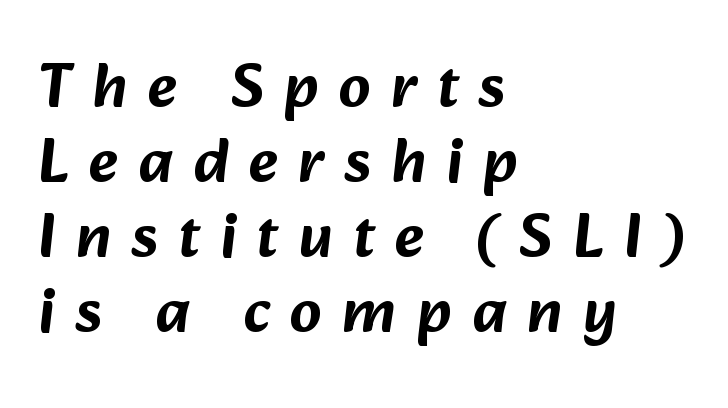
The image shows 63 px sans-serif type; set left-aligned, line spacing 1.19x, unusually wide letter spacing (+0.32 em), not underlined; low stroke contrast and a medium x-height.
